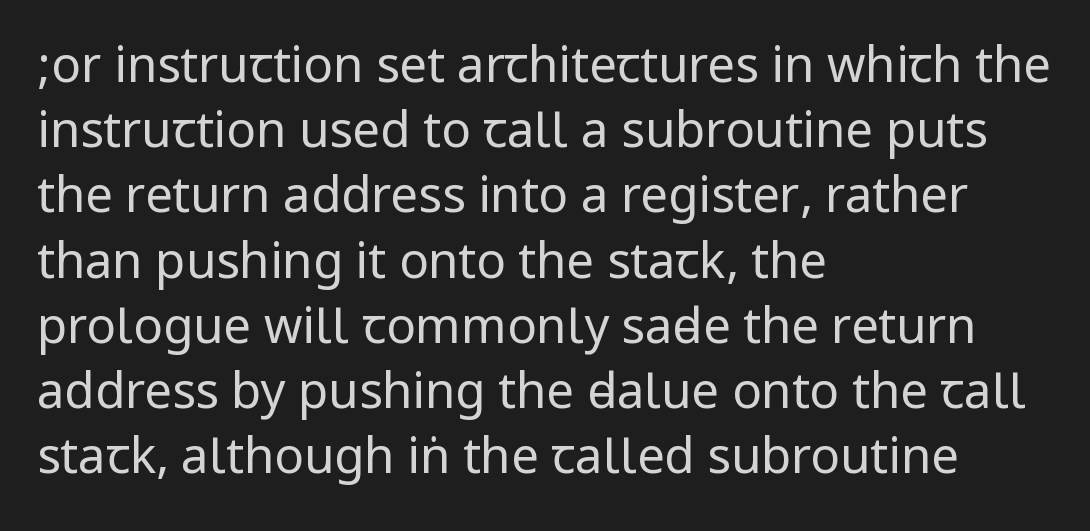
Q: Is the text bold? A: No.
Q: Is the text italic (slanted)? A: No, it is upright.
Q: Is the typeface a serif or a sans-serif typeface? A: Sans-serif.
Q: Is the text underlined? A: No.
Q: How is the paragraph aligned? A: Left-aligned.
Q: Is the spacing between letters normal or unusually wide? A: Normal.
Q: Is the spacing between lines tight, normal or loose? A: Normal.
Q: Width (condensed, normal, or wide)? A: Condensed.
Q: Stroke contrast? A: Low.
